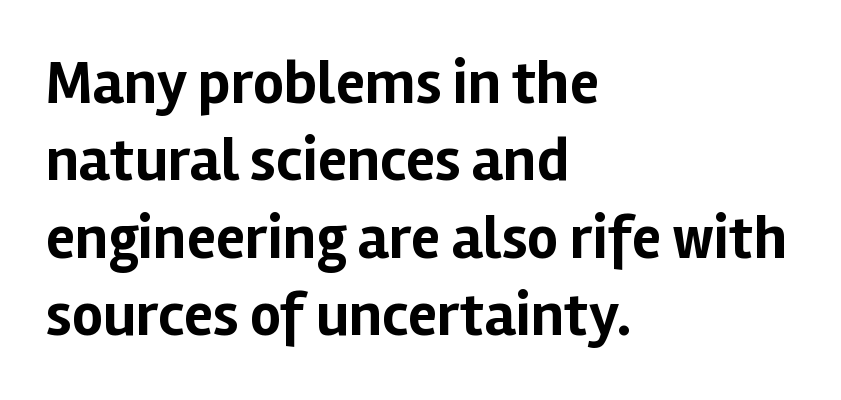
Q: Is the text bold? A: Yes.
Q: Is the text italic (slanted)? A: No, it is upright.
Q: Is the typeface a serif or a sans-serif typeface? A: Sans-serif.
Q: Is the text underlined? A: No.
Q: How is the paragraph aligned? A: Left-aligned.
Q: Is the spacing between letters normal or unusually wide? A: Normal.
Q: Is the spacing between lines tight, normal or loose? A: Normal.
Q: Width (condensed, normal, or wide)? A: Normal.
Q: Stroke contrast? A: Low.
Q: x-height? A: Medium.
Q: Monospaced? A: No.
